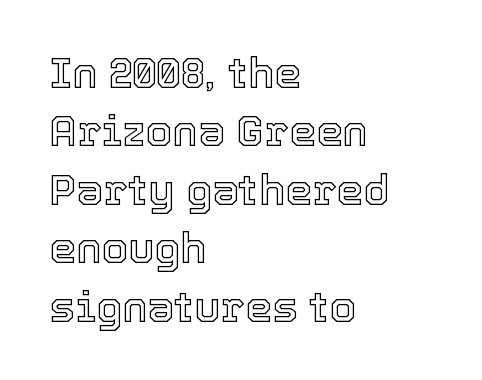
The rendering uses natural spacing where letterforms have individual widths. Inter-character spacing is left at the font's built-in metrics. How would I describe the line gaps? Plain and ordinary. Which margin do the lines hug? The left one — the right edge is uneven. A roman cut, with each character standing at attention. Words float on clear page, feet unadorned.
